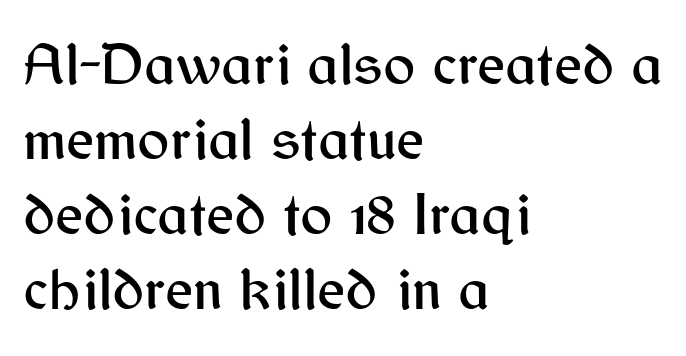
I'd call this a sans setting — the letters go barefoot. Unmarked baselines from the first word to the last. The letters sit at their default tracking, neither squeezed nor spread. Italic? Not at all — the glyphs are vertical. A typesetter would call this proportional, since set widths differ per character. Layout note: lines flush left.
